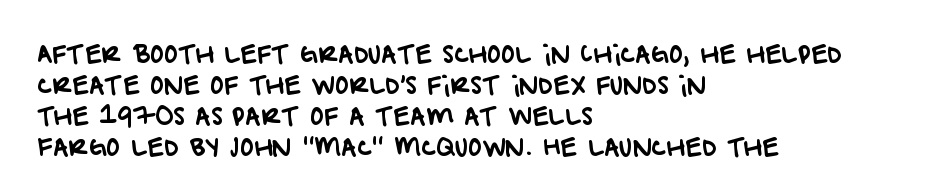
Q: Is the text underlined? A: No.
Q: How is the paragraph aligned? A: Left-aligned.
Q: Is the spacing between letters normal or unusually wide? A: Normal.
Q: Is the spacing between lines tight, normal or loose? A: Normal.
